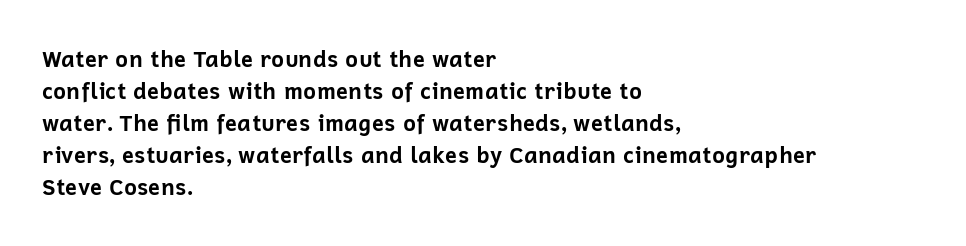
Q: Is the text bold? A: Yes.
Q: Is the text italic (slanted)? A: No, it is upright.
Q: Is the text underlined? A: No.
Q: How is the paragraph aligned? A: Left-aligned.
Q: Is the spacing between letters normal or unusually wide? A: Normal.
Q: Is the spacing between lines tight, normal or loose? A: Normal.
